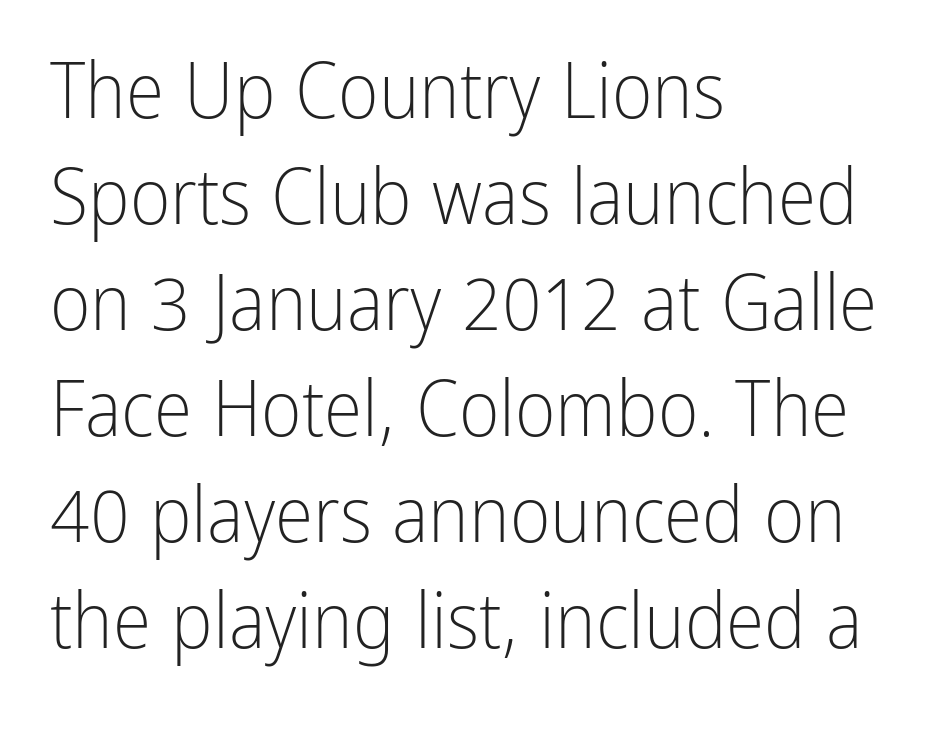
Q: Is the text bold? A: No.
Q: Is the text italic (slanted)? A: No, it is upright.
Q: Is the typeface a serif or a sans-serif typeface? A: Sans-serif.
Q: Is the text underlined? A: No.
Q: How is the paragraph aligned? A: Left-aligned.
Q: Is the spacing between letters normal or unusually wide? A: Normal.
Q: Is the spacing between lines tight, normal or loose? A: Normal.
Q: Width (condensed, normal, or wide)? A: Condensed.
Q: Stroke contrast? A: Low.
Q: x-height? A: Medium.
Q: Monospaced? A: No.
